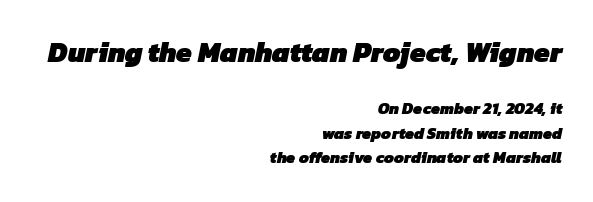
Q: Is the text bold? A: Yes.
Q: Is the typeface a serif or a sans-serif typeface? A: Sans-serif.
Q: Is the text underlined? A: No.
Q: How is the paragraph aligned? A: Right-aligned.
Q: Is the spacing between letters normal or unusually wide? A: Normal.
Q: Is the spacing between lines tight, normal or loose? A: Normal.
Q: Which block of text is set in a larger size, the first (top) or the second (bottom)? A: The first (top) one.
Q: Width (condensed, normal, or wide)? A: Normal.
Q: Stroke contrast? A: Low.
Q: x-height? A: Medium.
Q: Monospaced? A: No.
